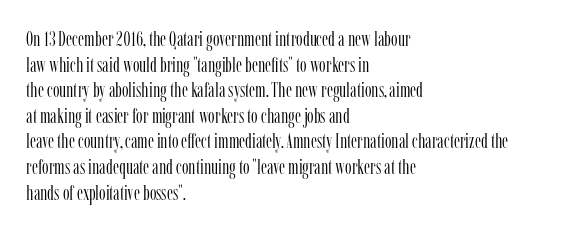
Does extra space separate the letters? No, they use regular spacing. The passage is arranged the way most books set body copy — flush left. The area under the type is left untouched. The face looks like a standard text weight, possibly lighter. Notice how the stems are strictly vertical — no italics here.
